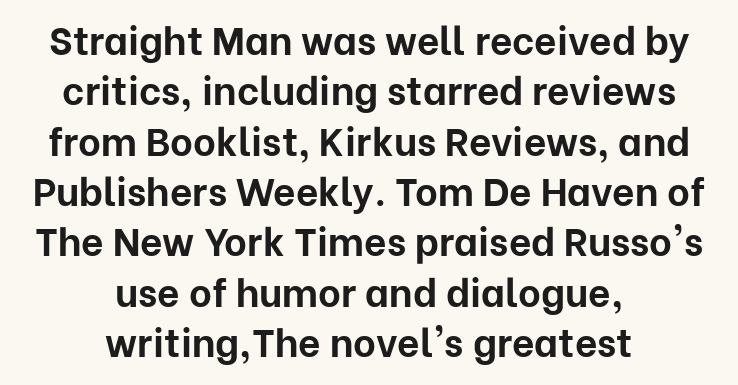
Its strokes are broad and dark, the hallmark of bold type. This is roman type, the default non-slanted kind. Do the characters align in a grid? No, the font is proportional. What's the leading like? Ordinary, nothing unusual. To sum up the face: it is a sans, with no serifs.
